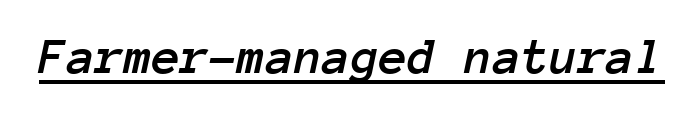
The image shows 52 px text type, italic (leaning right), monospaced; set normal letter spacing, underlined; low stroke contrast and a medium x-height.
